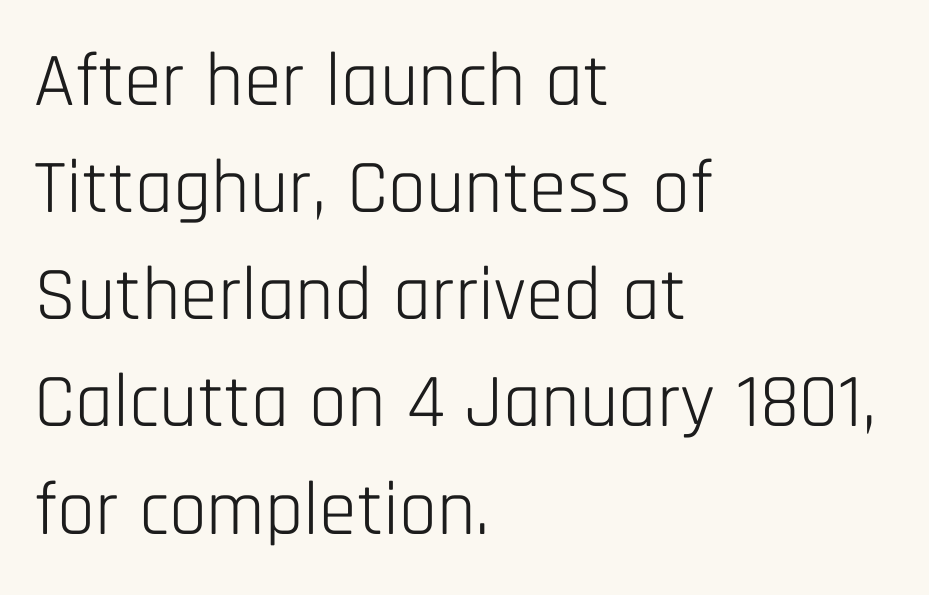
Every character sits straight up, as roman type does. To sum up the face: it is a sans, with no serifs. Normally led — the rows are evenly, conventionally spaced. This rendering leaves character spacing at its baseline value. Letters have the restrained weight of plain body copy at most.
